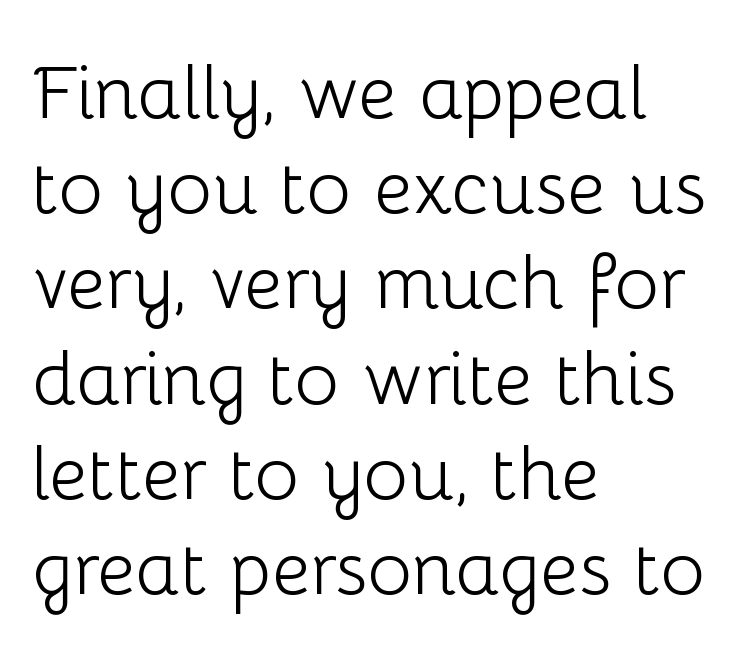
{"serif": "no", "italic": "no", "bold": "no", "weight": "light", "width": "normal", "stroke_contrast": "low", "x_height": "medium", "monospaced": "no", "underline": "no", "align": "left", "line_spacing": "normal", "line_spacing_ratio": 1.27, "letter_spacing": "normal", "letter_spacing_em": 0.0, "glyph_px": 75}
